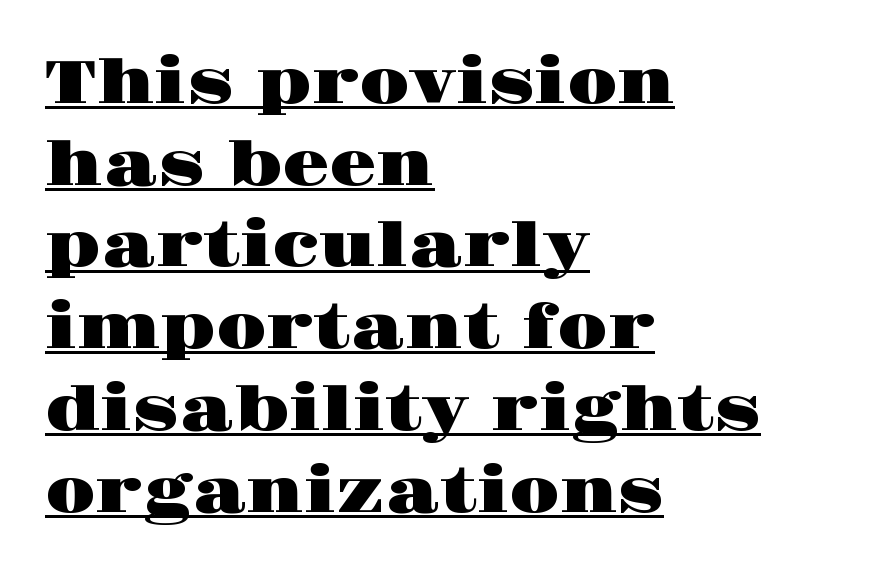
The image shows 61 px wide serif type, upright; set left-aligned, normal line spacing (1.34x), normal letter spacing, underlined; high stroke contrast and a large x-height.
